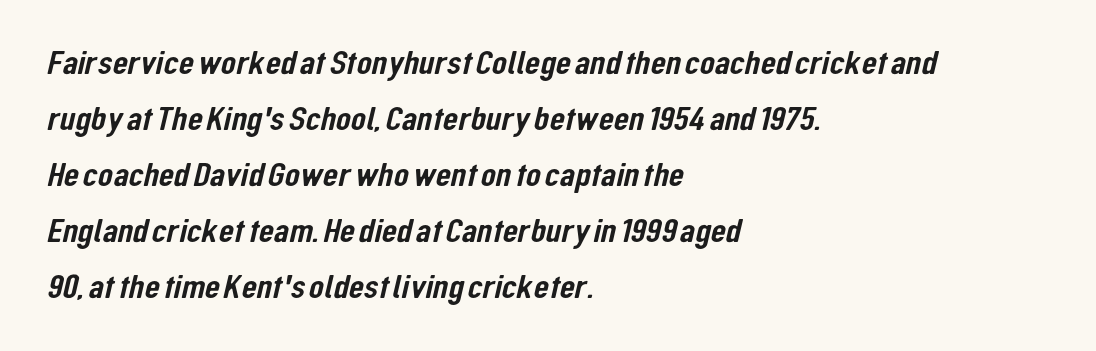
{"serif": "no", "width": "condensed", "stroke_contrast": "low", "x_height": "medium", "monospaced": "no", "underline": "no", "align": "left", "line_spacing": "normal", "line_spacing_ratio": 1.6, "letter_spacing": "normal", "letter_spacing_em": 0.0, "glyph_px": 35}
